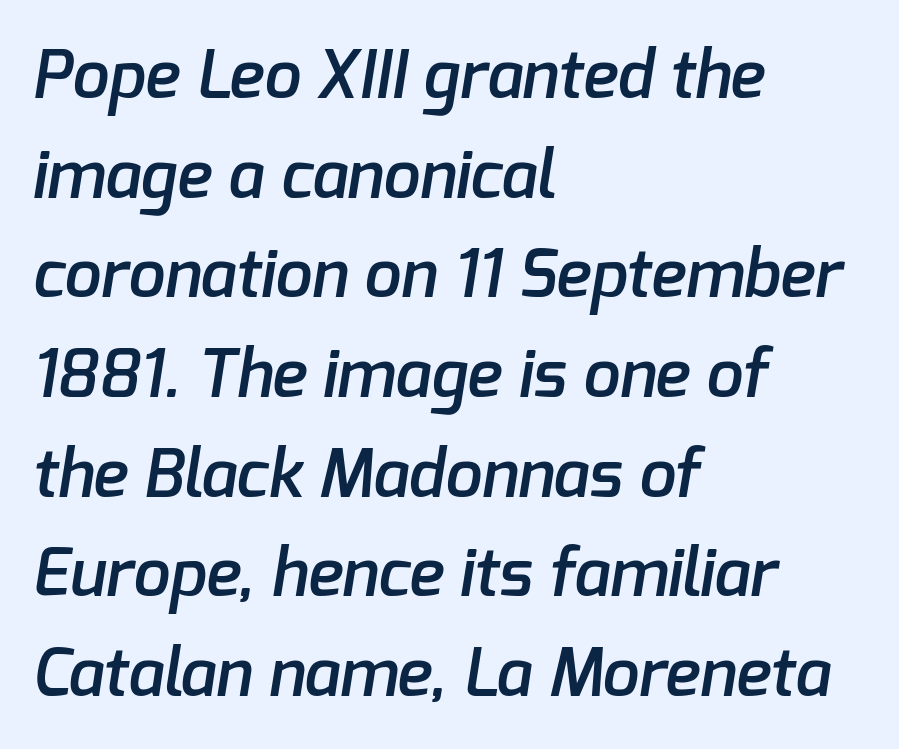
The image shows 66 px semibold sans-serif type; set left-aligned, normal line spacing (1.51x), normal letter spacing, not underlined; low stroke contrast and a medium x-height.
